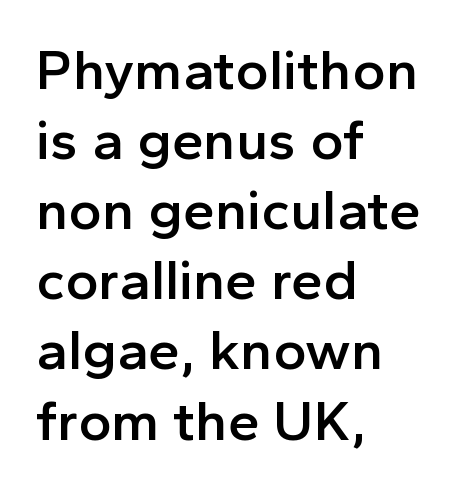
The image shows 57 px semibold sans-serif type, upright; set left-aligned, line spacing 1.23x, normal letter spacing, not underlined; a medium x-height.
